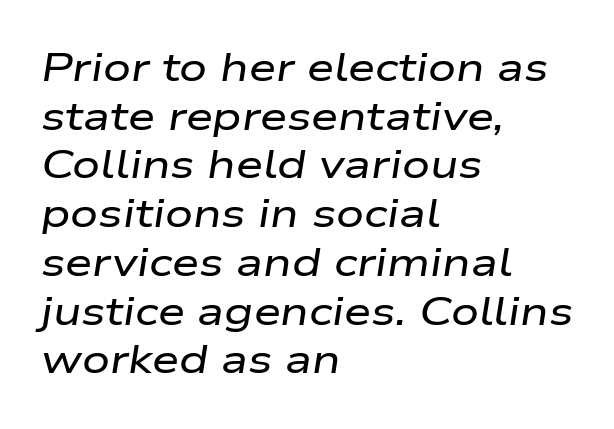
{"italic": "yes", "lean": "right", "slant_degrees": 9, "width": "wide", "stroke_contrast": "low", "x_height": "medium", "monospaced": "no", "underline": "no", "align": "left", "line_spacing": "normal", "line_spacing_ratio": 1.25, "letter_spacing": "normal", "letter_spacing_em": 0.0, "glyph_px": 39}
